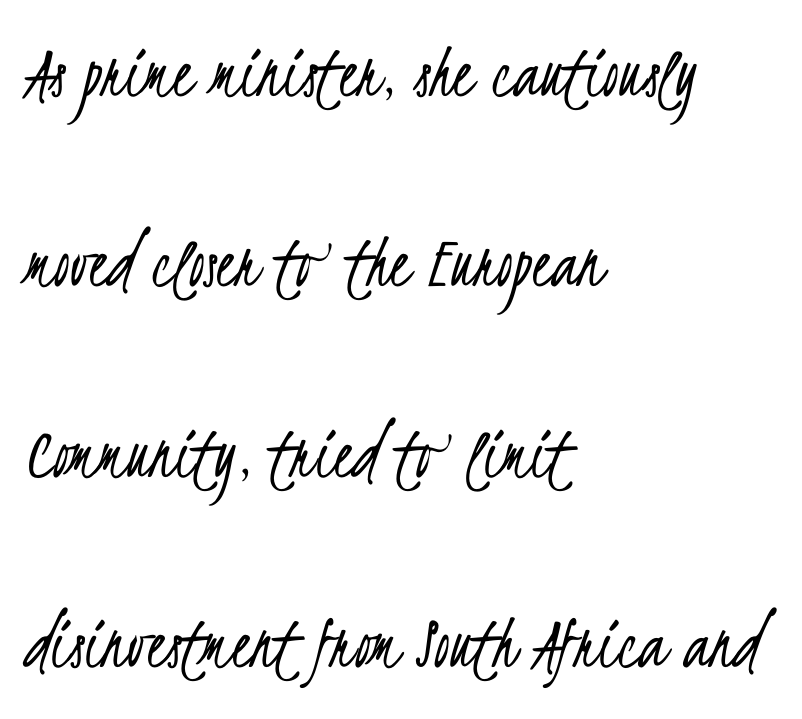
Q: Is the text bold? A: No.
Q: Is the typeface a serif or a sans-serif typeface? A: Sans-serif.
Q: Is the text underlined? A: No.
Q: How is the paragraph aligned? A: Left-aligned.
Q: Is the spacing between letters normal or unusually wide? A: Normal.
Q: Is the spacing between lines tight, normal or loose? A: Loose.
Q: Width (condensed, normal, or wide)? A: Condensed.
Q: Stroke contrast? A: Low.
Q: x-height? A: Small.
Q: Monospaced? A: No.
